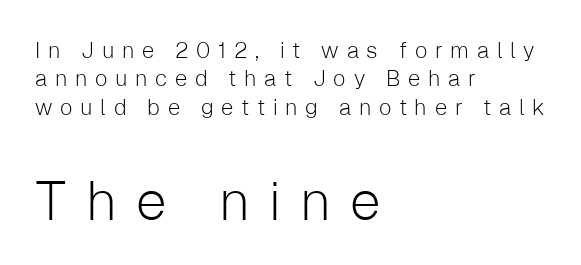
Stems here are at most as thick as an everyday book face. Summary of vertical rhythm: regular, with standard interline spacing. Between these two stacked blocks, the lower one wins on size. The paragraph shown leans on its left margin. Compared with typical body copy, the letter spacing here is much looser.
